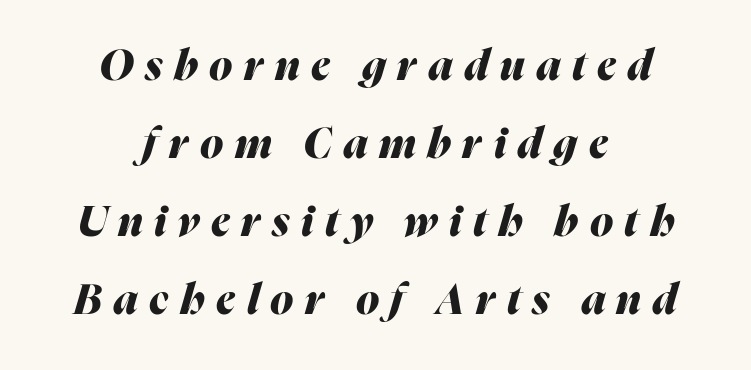
{"italic": "yes", "lean": "right", "slant_degrees": 16, "bold": "yes", "weight": "heavy", "width": "normal", "stroke_contrast": "medium", "x_height": "medium", "monospaced": "no", "underline": "no", "align": "center", "line_spacing_ratio": 1.86, "letter_spacing": "wide", "letter_spacing_em": 0.27, "glyph_px": 42}
